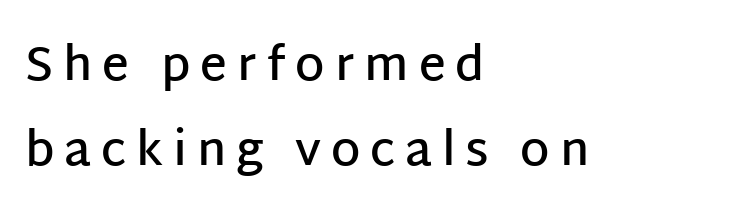
{"serif": "no", "italic": "no", "bold": "semi", "weight": "semibold", "width": "normal", "stroke_contrast": "low", "x_height": "large", "monospaced": "no", "underline": "no", "align": "left", "line_spacing_ratio": 1.8, "letter_spacing": "wide", "letter_spacing_em": 0.21, "glyph_px": 47}
